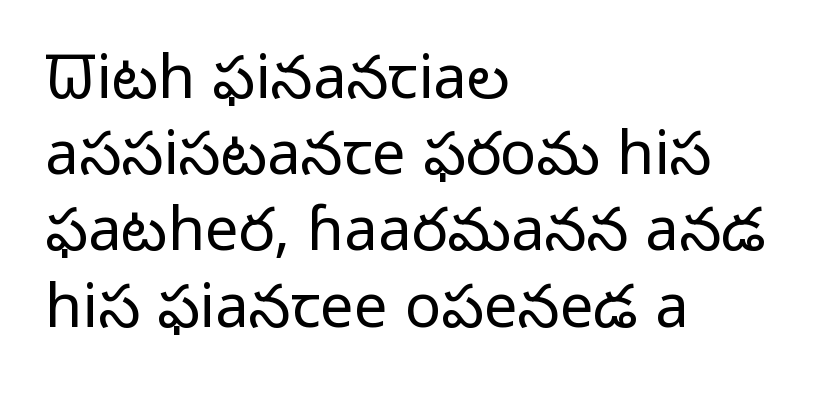
The letterforms sit shoulder to shoulder at normal distance. Regular leading. Ordinary non-slanted type is in use. Horizontal alignment here is leftward, the default for most running prose.
